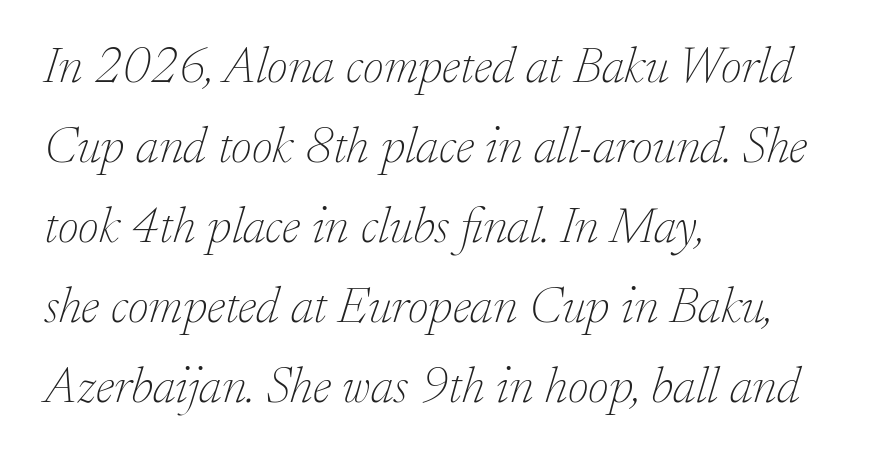
Q: Is the text bold? A: No.
Q: Is the text italic (slanted)? A: Yes, it leans right by about 17 degrees.
Q: Is the typeface a serif or a sans-serif typeface? A: Serif.
Q: Is the text underlined? A: No.
Q: How is the paragraph aligned? A: Left-aligned.
Q: Is the spacing between letters normal or unusually wide? A: Normal.
Q: Is the spacing between lines tight, normal or loose? A: Normal.
Q: Width (condensed, normal, or wide)? A: Normal.
Q: Stroke contrast? A: Low.
Q: x-height? A: Small.
Q: Monospaced? A: No.
